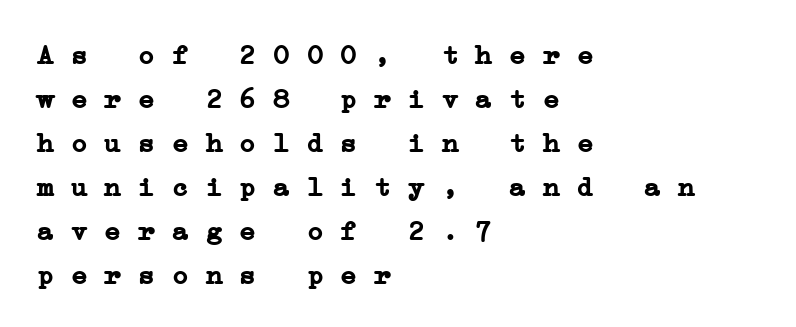
Check under the words: just untouched page. What's the leading like? Ordinary, nothing unusual. Spacing verdict: monospaced, one width for all characters. The designer went with a serif here, giving each stem small feet. These lines stack with their left ends in a neat column. Is the type bold? Yes — the strokes are clearly thick and heavy.
